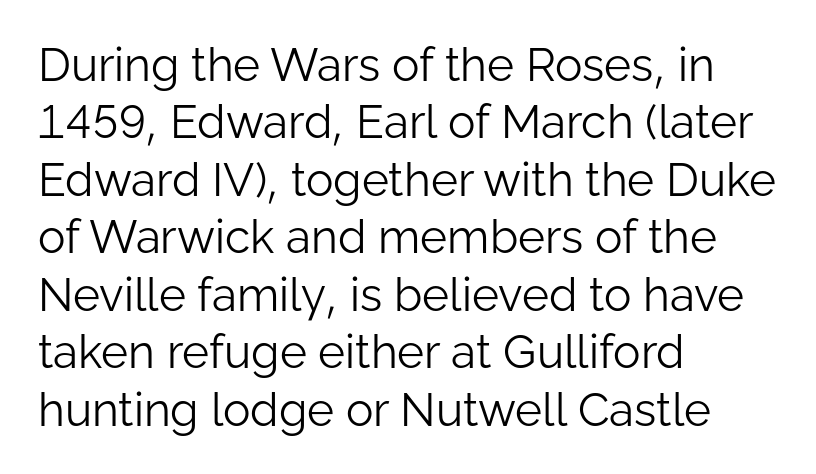
Q: Is the text bold? A: No.
Q: Is the text italic (slanted)? A: No, it is upright.
Q: Is the typeface a serif or a sans-serif typeface? A: Sans-serif.
Q: Is the text underlined? A: No.
Q: How is the paragraph aligned? A: Left-aligned.
Q: Is the spacing between letters normal or unusually wide? A: Normal.
Q: Is the spacing between lines tight, normal or loose? A: Normal.
Q: Width (condensed, normal, or wide)? A: Normal.
Q: Stroke contrast? A: Low.
Q: x-height? A: Medium.
Q: Monospaced? A: No.
